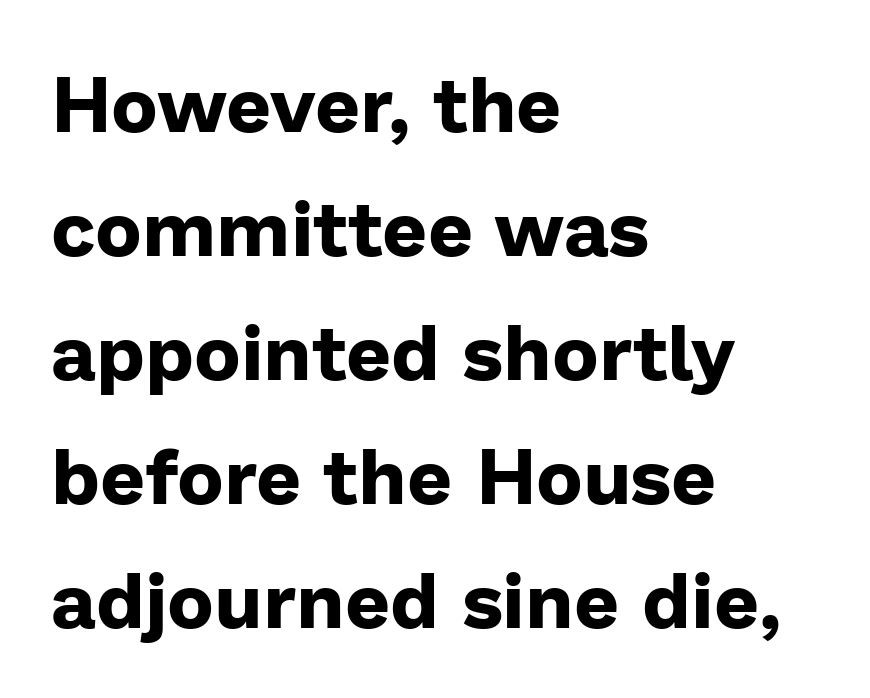
Q: Is the text bold? A: Yes.
Q: Is the text italic (slanted)? A: No, it is upright.
Q: Is the typeface a serif or a sans-serif typeface? A: Sans-serif.
Q: Is the text underlined? A: No.
Q: How is the paragraph aligned? A: Left-aligned.
Q: Is the spacing between letters normal or unusually wide? A: Normal.
Q: Is the spacing between lines tight, normal or loose? A: Normal.
Q: Width (condensed, normal, or wide)? A: Normal.
Q: Stroke contrast? A: Low.
Q: x-height? A: Medium.
Q: Monospaced? A: No.
